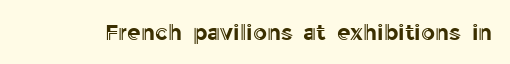
Q: Is the text italic (slanted)? A: No, it is upright.
Q: Is the text underlined? A: No.
Q: Is the spacing between letters normal or unusually wide? A: Normal.
